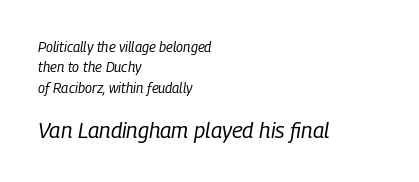
The image shows 22 px text type, italic (leaning right); set left-aligned, normal line spacing (1.45x), normal letter spacing, not underlined; the second (bottom) block is 1.57x larger.
